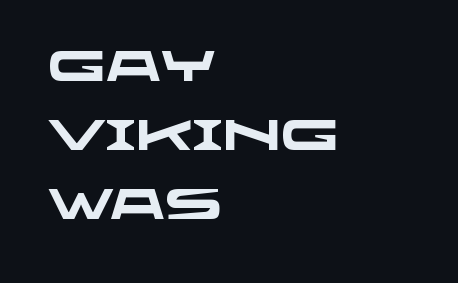
The lines sit at an ordinary, default distance from one another. These lines keep a tight, regular rhythm from letter to letter. Where is the straight margin? On the left. Examine the stroke ends and you'll find no serifs.
